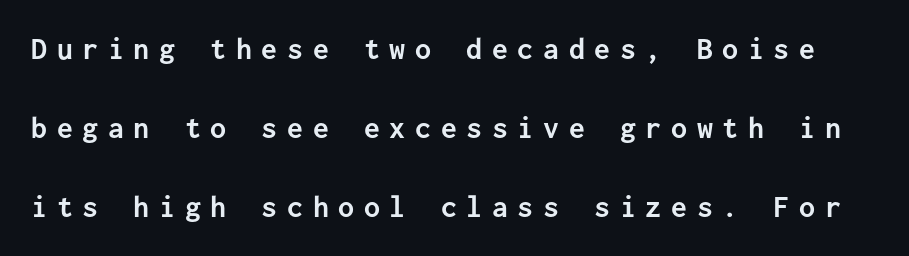
{"serif": "no", "italic": "no", "bold": "yes", "weight": "semibold", "width": "normal", "stroke_contrast": "low", "x_height": "medium", "monospaced": "yes", "underline": "no", "line_spacing": "loose", "line_spacing_ratio": 2.47, "letter_spacing": "wide", "letter_spacing_em": 0.3, "glyph_px": 32}
